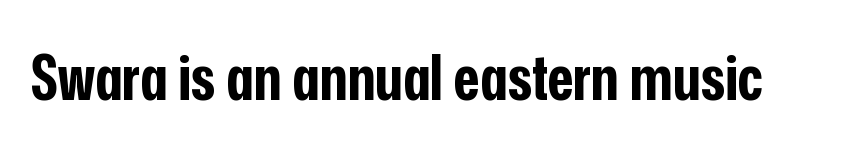
{"serif": "no", "italic": "no", "bold": "yes", "weight": "bold", "width": "condensed", "stroke_contrast": "low", "x_height": "medium", "monospaced": "no", "underline": "no", "letter_spacing": "normal", "letter_spacing_em": 0.0, "glyph_px": 63}
